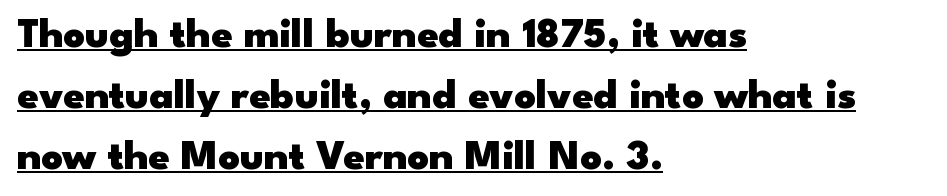
Q: Is the text bold? A: Yes.
Q: Is the text italic (slanted)? A: No, it is upright.
Q: Is the typeface a serif or a sans-serif typeface? A: Sans-serif.
Q: Is the text underlined? A: Yes.
Q: How is the paragraph aligned? A: Left-aligned.
Q: Is the spacing between letters normal or unusually wide? A: Normal.
Q: Is the spacing between lines tight, normal or loose? A: Normal.
Q: Width (condensed, normal, or wide)? A: Wide.
Q: Stroke contrast? A: Low.
Q: x-height? A: Small.
Q: Monospaced? A: No.
